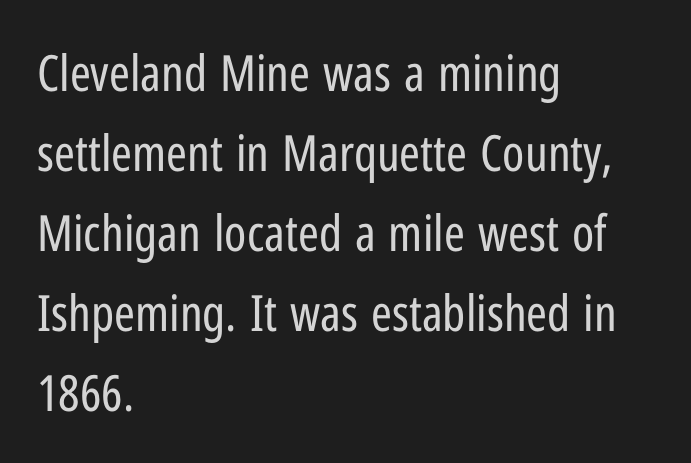
{"serif": "no", "italic": "no", "bold": "no", "weight": "regular", "width": "condensed", "stroke_contrast": "low", "x_height": "medium", "monospaced": "no", "underline": "no", "align": "left", "line_spacing": "normal", "line_spacing_ratio": 1.6, "letter_spacing": "normal", "letter_spacing_em": 0.0, "glyph_px": 50}
